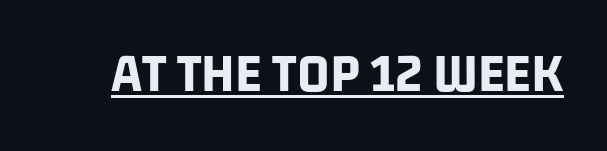
The image shows 56 px bold, condensed sans-serif type; set normal letter spacing, underlined; low stroke contrast and a large x-height.
